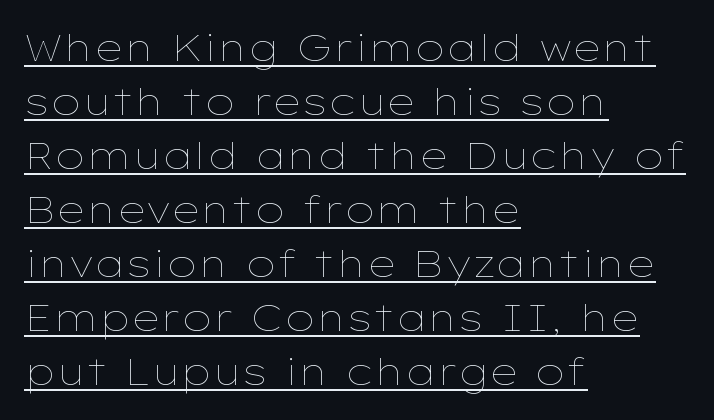
{"italic": "no", "bold": "no", "weight": "thin", "width": "wide", "stroke_contrast": "low", "x_height": "medium", "monospaced": "no", "underline": "yes", "align": "left", "line_spacing": "normal", "line_spacing_ratio": 1.46, "letter_spacing": "normal", "letter_spacing_em": 0.0, "glyph_px": 37}
